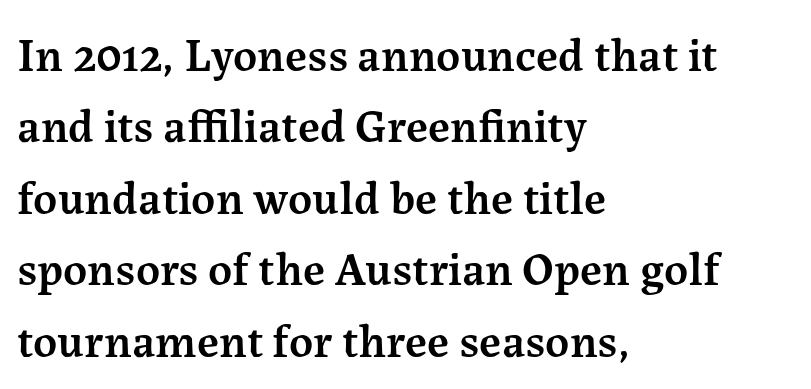
{"serif": "yes", "italic": "no", "bold": "semi", "weight": "semibold", "width": "normal", "stroke_contrast": "medium", "x_height": "medium", "monospaced": "no", "underline": "no", "align": "left", "line_spacing": "normal", "line_spacing_ratio": 1.52, "letter_spacing": "normal", "letter_spacing_em": 0.0, "glyph_px": 47}
